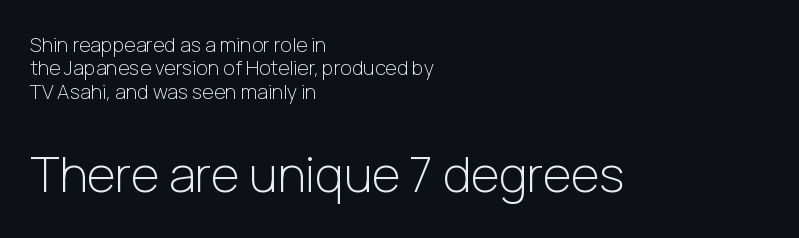
The image shows 49 px light sans-serif type, upright; set left-aligned, line spacing 1.17x, normal letter spacing, not underlined; the second (bottom) block is 2.45x larger; low stroke contrast and a medium x-height.
